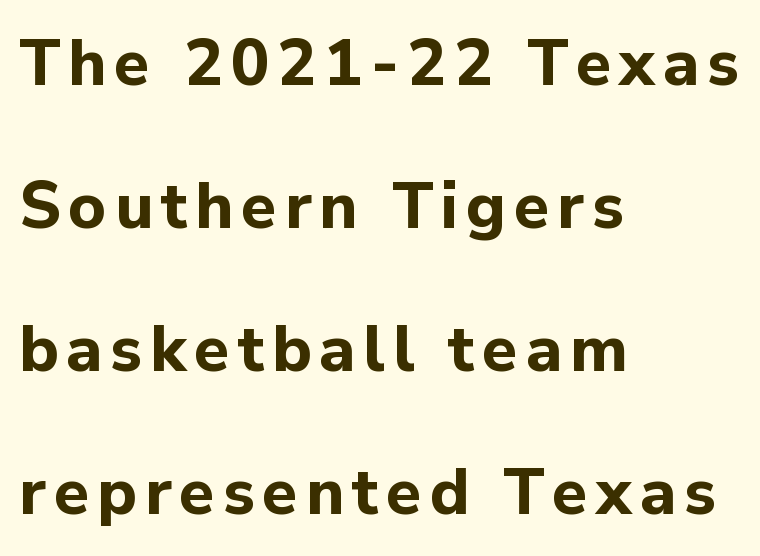
A roman cut, with each character standing at attention. Bold? Absolutely — the strokes are thick and heavy. These lines are rendered in a variable-pitch font. Teacher's note: observe the even left margin — that is flush-left alignment.
